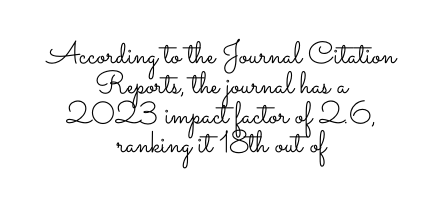
{"bold": "no", "weight": "light", "width": "wide", "stroke_contrast": "low", "x_height": "small", "monospaced": "no", "underline": "no", "align": "center", "line_spacing": "tight", "line_spacing_ratio": 0.96, "letter_spacing": "normal", "letter_spacing_em": 0.0, "glyph_px": 31}
